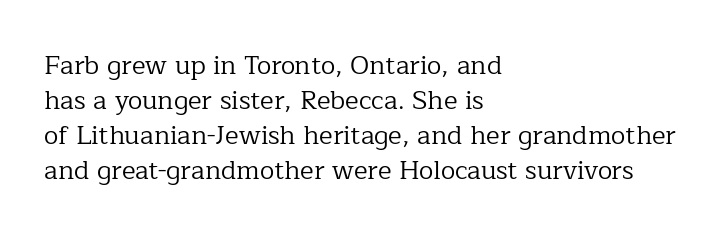
Q: Is the text bold? A: No.
Q: Is the text italic (slanted)? A: No, it is upright.
Q: Is the text underlined? A: No.
Q: How is the paragraph aligned? A: Left-aligned.
Q: Is the spacing between letters normal or unusually wide? A: Normal.
Q: Is the spacing between lines tight, normal or loose? A: Normal.
